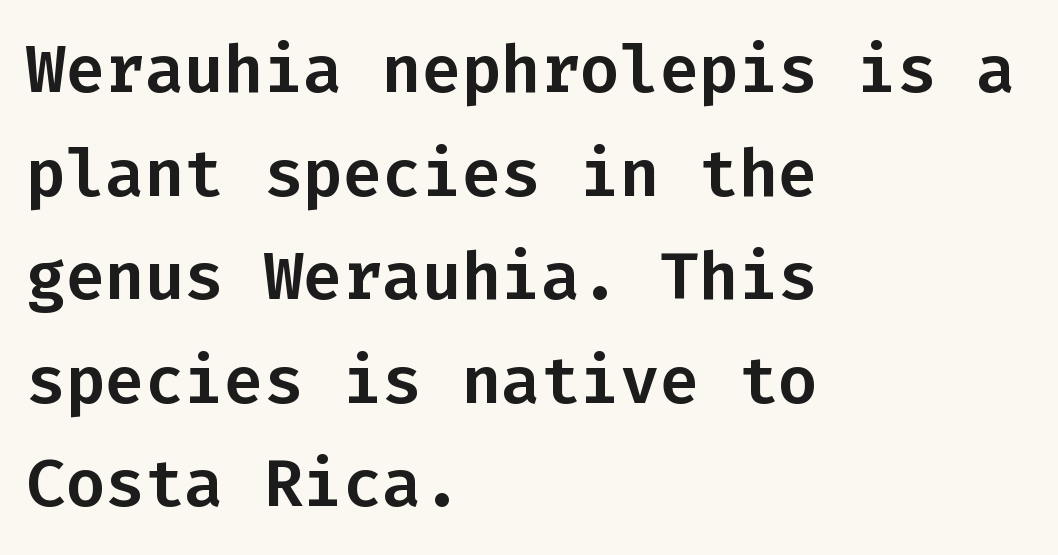
The image shows 66 px sans-serif type, upright, monospaced; set left-aligned, normal line spacing (1.57x), normal letter spacing, not underlined; low stroke contrast and a medium x-height.
